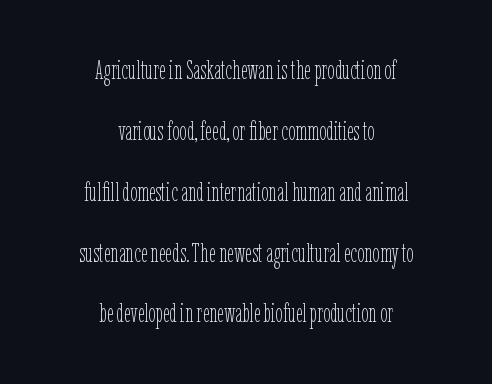
Q: Is the text bold? A: No.
Q: Is the text italic (slanted)? A: No, it is upright.
Q: Is the text underlined? A: No.
Q: How is the paragraph aligned? A: Centered.
Q: Is the spacing between letters normal or unusually wide? A: Normal.
Q: Is the spacing between lines tight, normal or loose? A: Loose.
